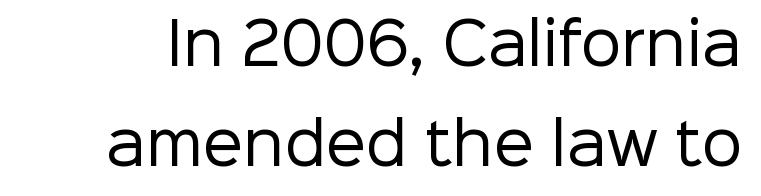
Q: Is the text bold? A: No.
Q: Is the text italic (slanted)? A: No, it is upright.
Q: Is the typeface a serif or a sans-serif typeface? A: Sans-serif.
Q: Is the text underlined? A: No.
Q: Is the spacing between letters normal or unusually wide? A: Normal.
Q: Width (condensed, normal, or wide)? A: Normal.
Q: Stroke contrast? A: Low.
Q: x-height? A: Medium.
Q: Monospaced? A: No.
